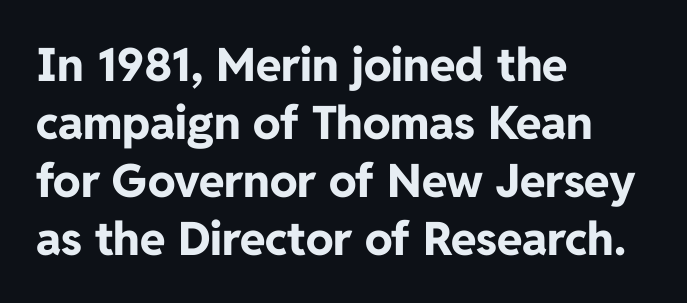
These lines carry a lot of weight — the face is fully bold. Between one letter and the next there's only the usual sliver of space. You could not count columns in this text — the font is proportionally spaced. Which margin do the lines hug? The left one — the right edge is uneven. These lines were composed using upright roman letters.
